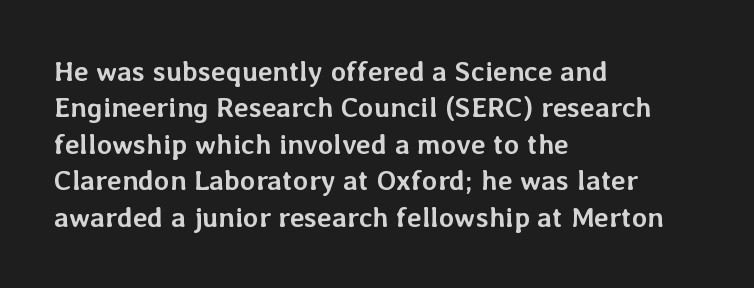
In terms of leading, this rendering sits right in the middle. Heft: maximum for text — a bold. The passage is arranged the way most books set body copy — flush left. Proportional: the letters do not fall into vertical columns. The foot of each line stays bare and open.
